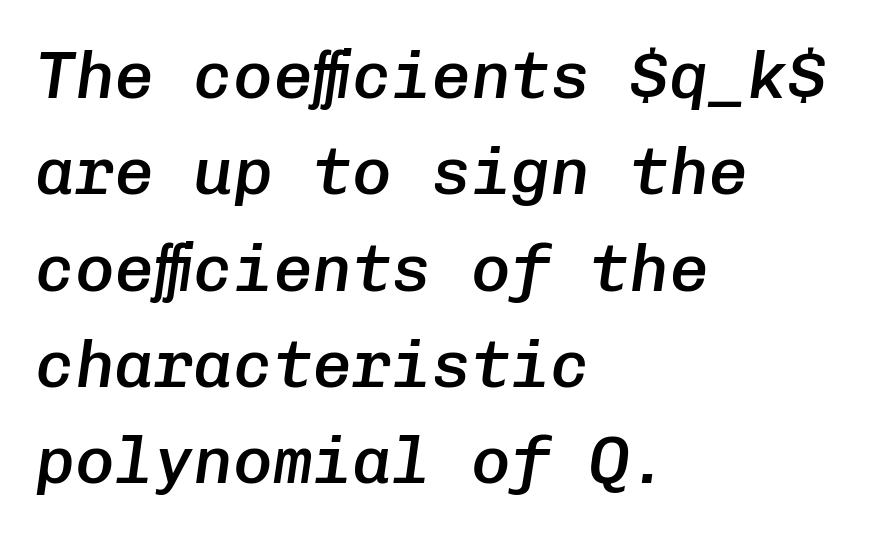
Q: Is the text bold? A: Semi-bold.
Q: Is the text italic (slanted)? A: Yes, it leans right by about 8 degrees.
Q: Is the text underlined? A: No.
Q: How is the paragraph aligned? A: Left-aligned.
Q: Is the spacing between letters normal or unusually wide? A: Normal.
Q: Is the spacing between lines tight, normal or loose? A: Normal.
Q: Width (condensed, normal, or wide)? A: Normal.
Q: Stroke contrast? A: Low.
Q: x-height? A: Medium.
Q: Monospaced? A: Yes.
